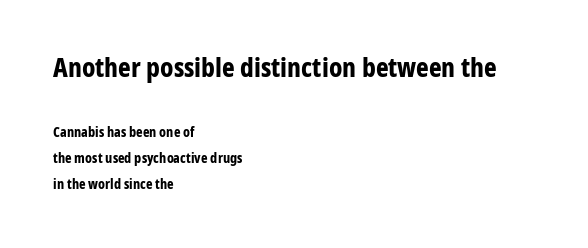
The rendering shrinks the type as you move from the upper chunk to the lower. Is the type bold? Yes — the strokes are clearly thick and heavy. When letters stand straight like this, we call the style roman or upright. Each word holds together tightly as a unit, with standard inter-letter gaps. Anything drawn beneath the words? Only blank space.
